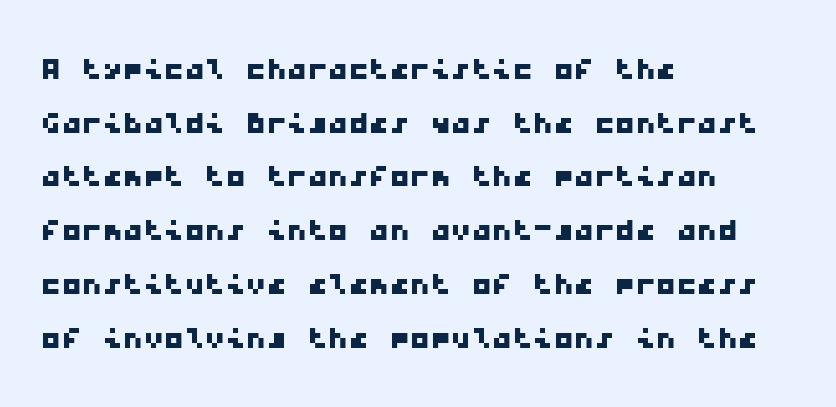
The image shows 41 px wide sans-serif type, monospaced; set left-aligned, normal line spacing (1.31x), normal letter spacing, not underlined; low stroke contrast and a medium x-height.
